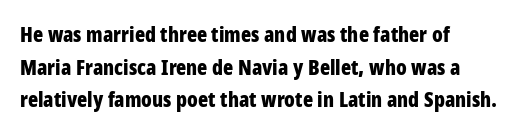
The image shows 21 px bold type, upright; set left-aligned, normal line spacing (1.55x), normal letter spacing, not underlined.
